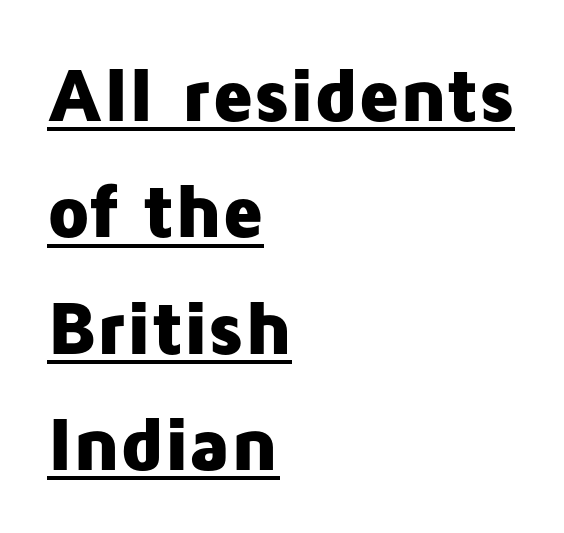
The image shows 76 px heavy sans-serif type, upright; set left-aligned, normal line spacing (1.53x), normal letter spacing, underlined; low stroke contrast and a medium x-height.
